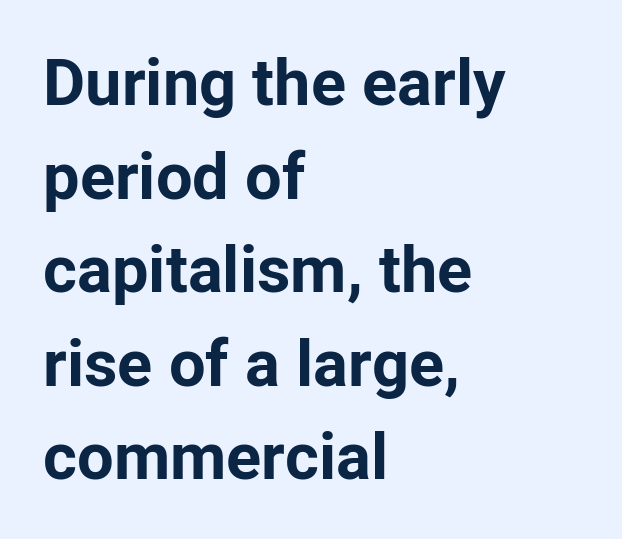
The image shows 65 px bold sans-serif type, upright; set left-aligned, normal line spacing (1.44x), normal letter spacing, not underlined; low stroke contrast and a medium x-height.
